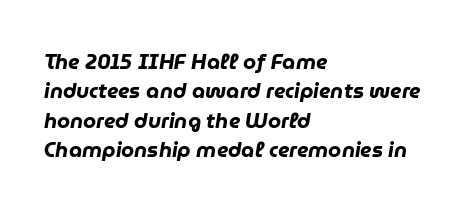
The image shows 21 px bold type, italic (leaning right); set left-aligned, normal line spacing (1.4x), normal letter spacing, not underlined.
